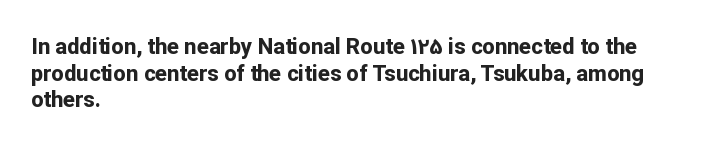
Q: Is the text bold? A: Yes.
Q: Is the text italic (slanted)? A: No, it is upright.
Q: Is the text underlined? A: No.
Q: How is the paragraph aligned? A: Left-aligned.
Q: Is the spacing between letters normal or unusually wide? A: Normal.
